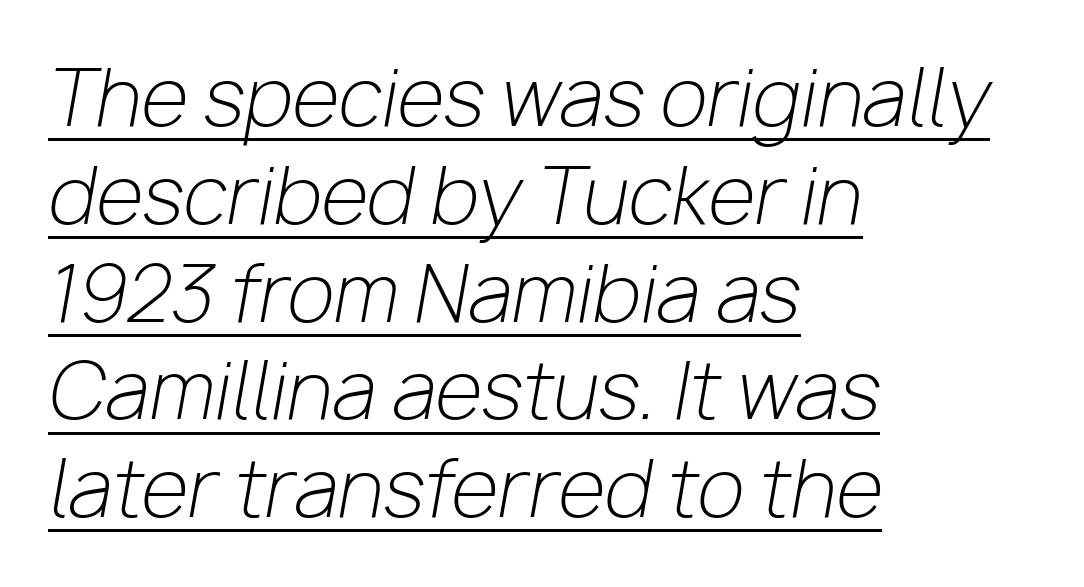
Is this a fixed-width face? No — the glyphs have proportional, varying widths. Heft: none added — not bold. Compared with undecorated copy, this sample adds a rule below the words. The text carries the slant typical of an italic or oblique font. Does the leading feel generous? No, just average. Nothing unusual about the tracking: characters are spaced as the font intends.
